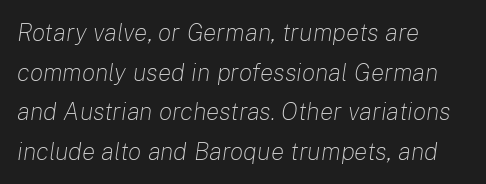
Q: Is the text bold? A: No.
Q: Is the text italic (slanted)? A: Yes, it leans right by about 8 degrees.
Q: Is the text underlined? A: No.
Q: How is the paragraph aligned? A: Left-aligned.
Q: Is the spacing between letters normal or unusually wide? A: Normal.
Q: Is the spacing between lines tight, normal or loose? A: Normal.
